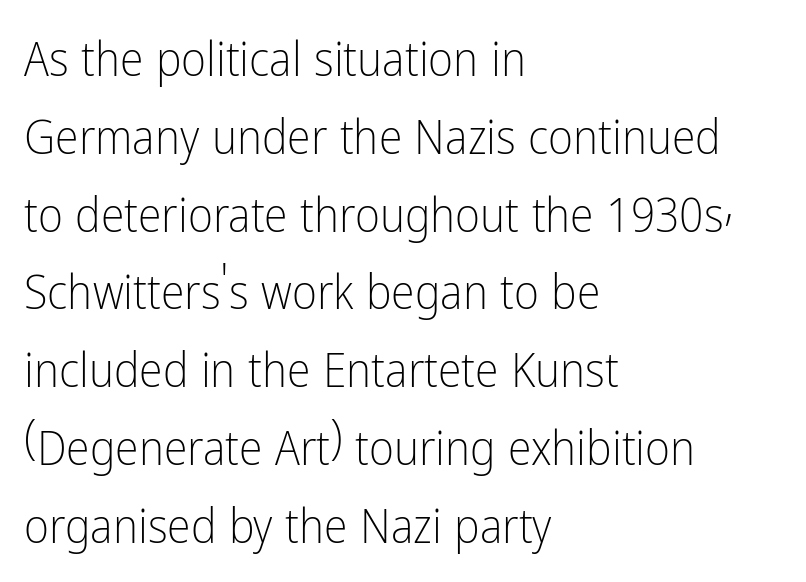
The image shows 48 px light, condensed sans-serif type, upright; set left-aligned, normal line spacing (1.62x), normal letter spacing, not underlined; low stroke contrast and a medium x-height.
